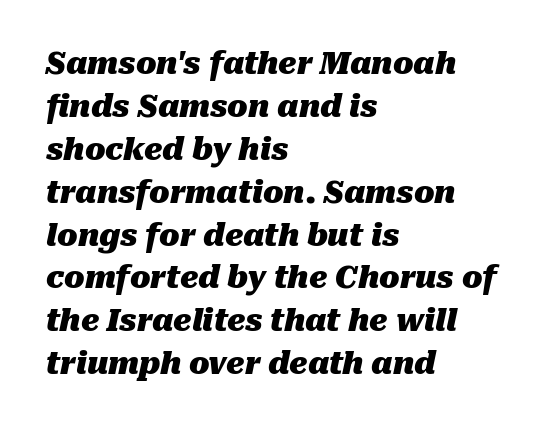
An italicized treatment has been applied to the whole sample. As a designer I'd log this as weight 700, bold. The face used here is proportionally spaced, like ordinary book or web type. Underline: absent. Look at the tracking — it's just the regular setting, nothing added.
